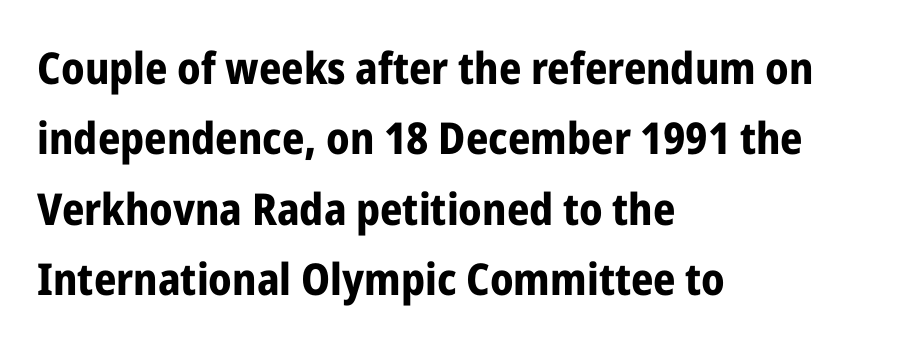
{"serif": "no", "italic": "no", "bold": "yes", "weight": "bold", "width": "condensed", "stroke_contrast": "low", "x_height": "medium", "monospaced": "no", "underline": "no", "align": "left", "line_spacing": "normal", "line_spacing_ratio": 1.6, "letter_spacing": "normal", "letter_spacing_em": 0.0, "glyph_px": 44}
